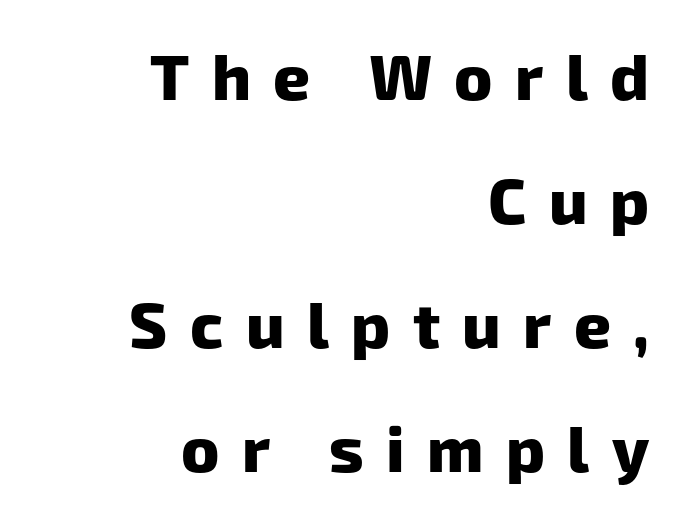
The image shows 64 px heavy sans-serif type; set right-aligned, loose line spacing (1.94x), unusually wide letter spacing (+0.35 em), not underlined; low stroke contrast and a medium x-height.
